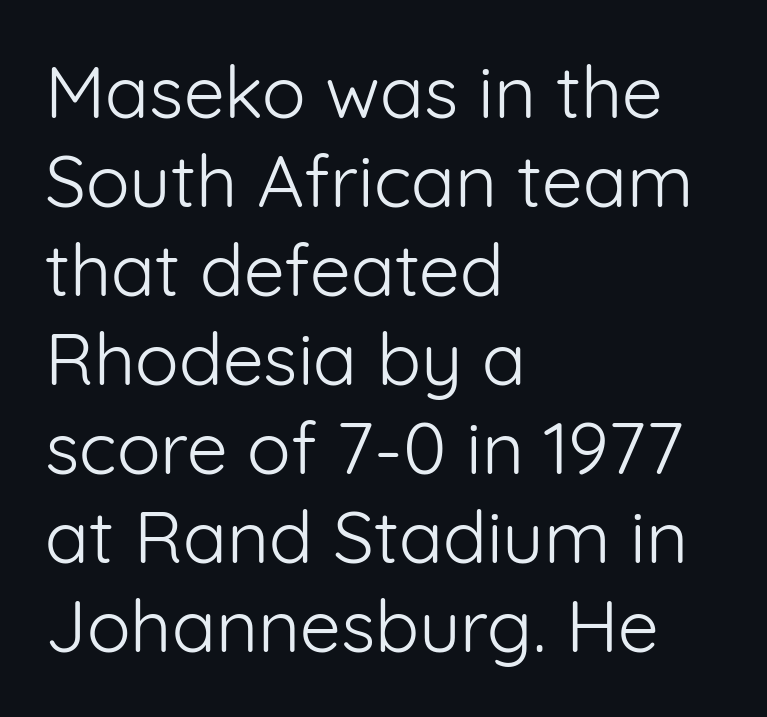
The image shows 73 px light sans-serif type, upright; set left-aligned, line spacing 1.22x, normal letter spacing, not underlined; low stroke contrast and a medium x-height.
